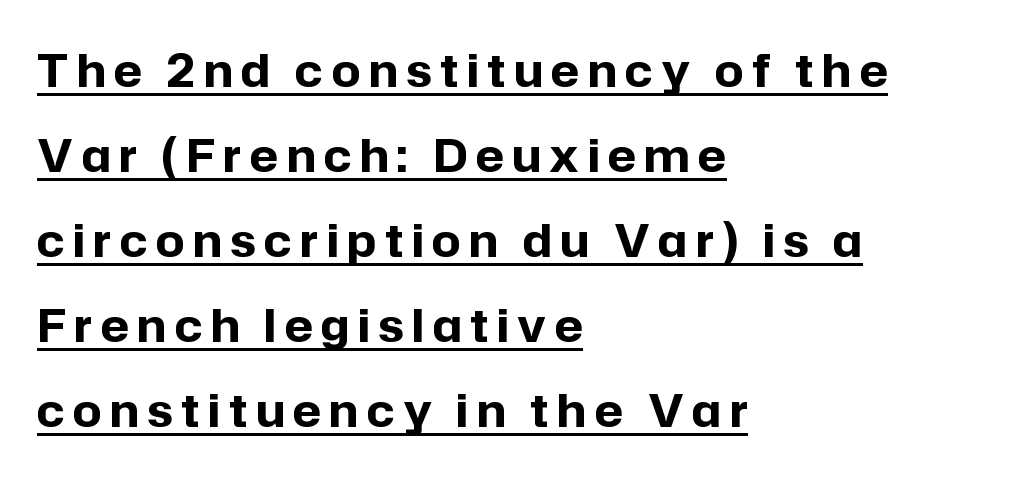
The image shows 45 px bold sans-serif type, upright; set left-aligned, line spacing 1.89x, underlined; low stroke contrast and a medium x-height.
